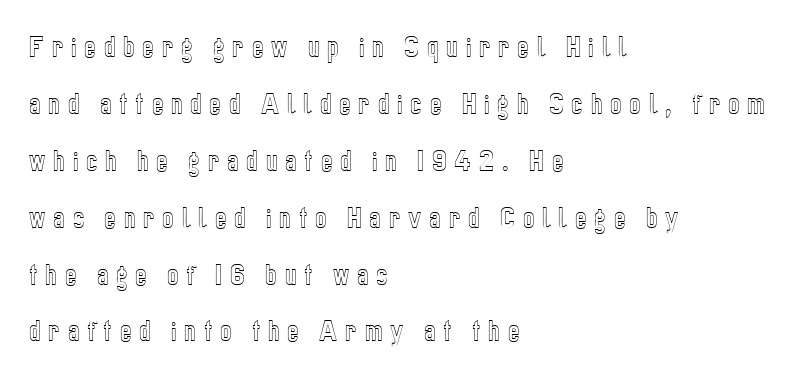
The image shows 24 px text type, upright; set left-aligned, loose line spacing (2.37x), unusually wide letter spacing (+0.33 em), not underlined.
